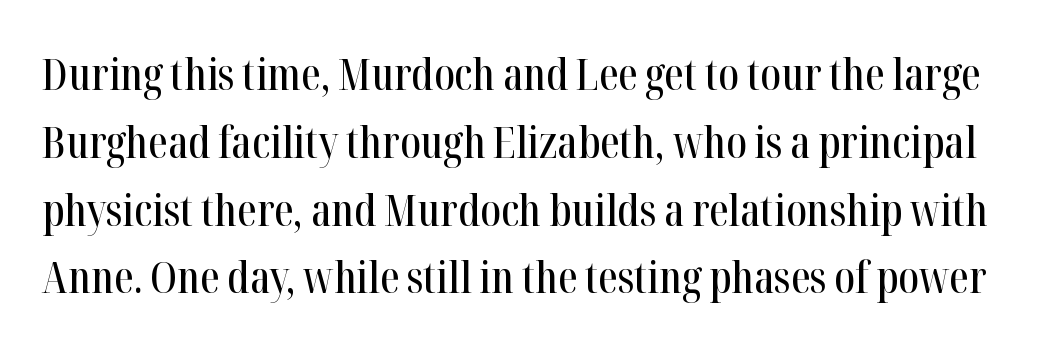
The image shows 44 px condensed serif type, upright; set normal line spacing (1.54x), normal letter spacing, not underlined; high stroke contrast and a medium x-height.
